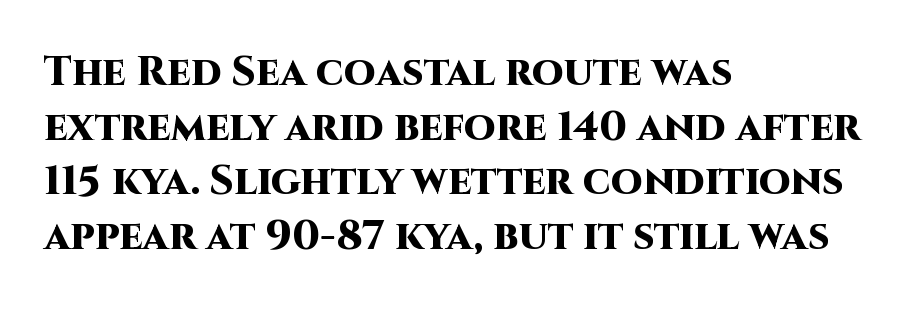
The image shows 41 px heavy sans-serif type, upright; set left-aligned, normal line spacing (1.33x), normal letter spacing, not underlined; high stroke contrast and a large x-height.
